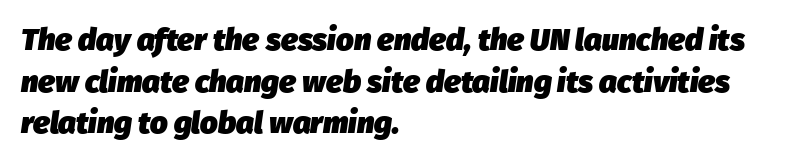
{"italic": "yes", "lean": "right", "slant_degrees": 8, "bold": "yes", "weight": "heavy", "width": "normal", "stroke_contrast": "low", "x_height": "medium", "monospaced": "no", "underline": "no", "align": "left", "line_spacing": "normal", "line_spacing_ratio": 1.34, "letter_spacing": "normal", "letter_spacing_em": 0.0, "glyph_px": 31}
